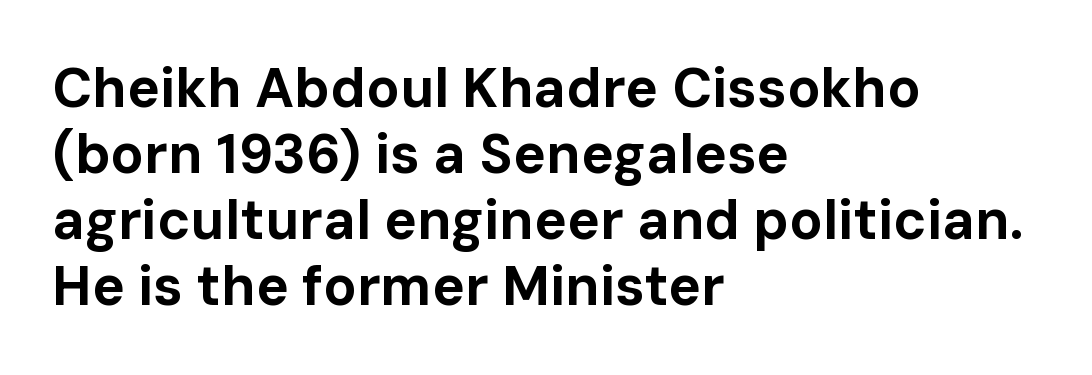
{"serif": "no", "italic": "no", "bold": "yes", "weight": "bold", "width": "normal", "stroke_contrast": "low", "x_height": "medium", "monospaced": "no", "underline": "no", "align": "left", "line_spacing_ratio": 1.2, "letter_spacing": "normal", "letter_spacing_em": 0.0, "glyph_px": 55}
